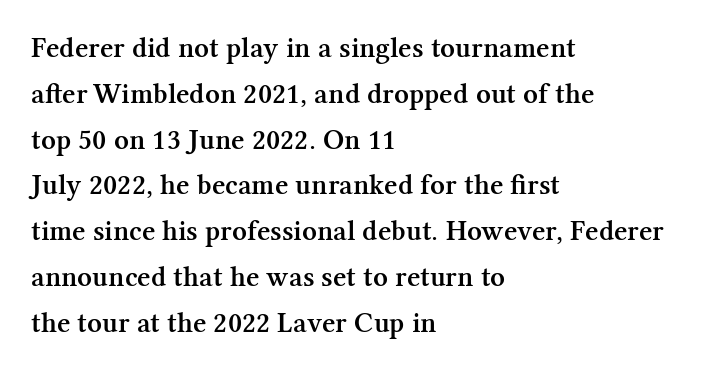
Q: Is the text bold? A: Semi-bold.
Q: Is the text italic (slanted)? A: No, it is upright.
Q: Is the typeface a serif or a sans-serif typeface? A: Serif.
Q: Is the text underlined? A: No.
Q: How is the paragraph aligned? A: Left-aligned.
Q: Is the spacing between letters normal or unusually wide? A: Normal.
Q: Is the spacing between lines tight, normal or loose? A: Normal.
Q: Width (condensed, normal, or wide)? A: Normal.
Q: Stroke contrast? A: Medium.
Q: x-height? A: Medium.
Q: Monospaced? A: No.
